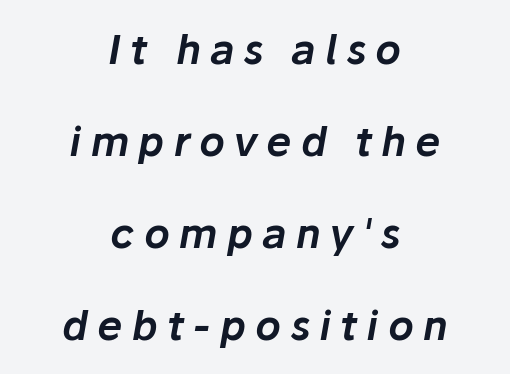
The image shows 40 px text type, italic (leaning right); set centered, loose line spacing (2.3x), unusually wide letter spacing (+0.23 em), not underlined; low stroke contrast and a medium x-height.
